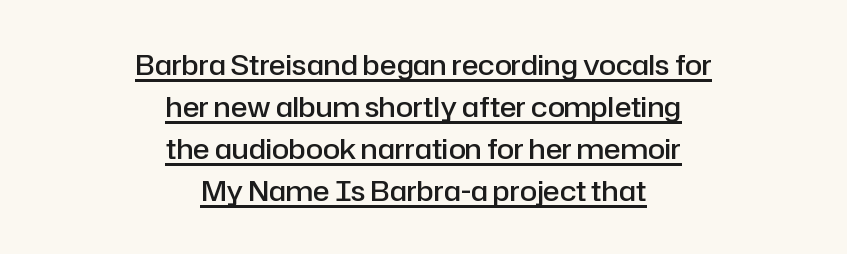
The image shows 28 px semibold sans-serif type, upright; set centered, normal line spacing (1.5x), normal letter spacing, underlined; low stroke contrast and a medium x-height.
